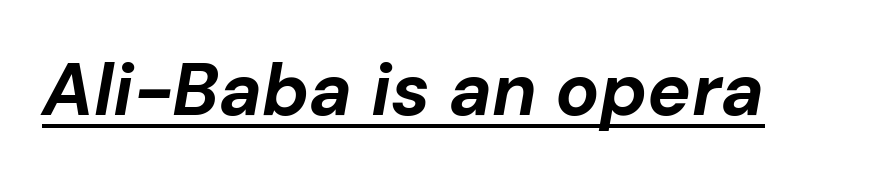
{"italic": "yes", "lean": "right", "slant_degrees": 10, "bold": "yes", "weight": "bold", "width": "normal", "stroke_contrast": "low", "x_height": "medium", "monospaced": "no", "underline": "yes", "letter_spacing": "normal", "letter_spacing_em": 0.0, "glyph_px": 73}
